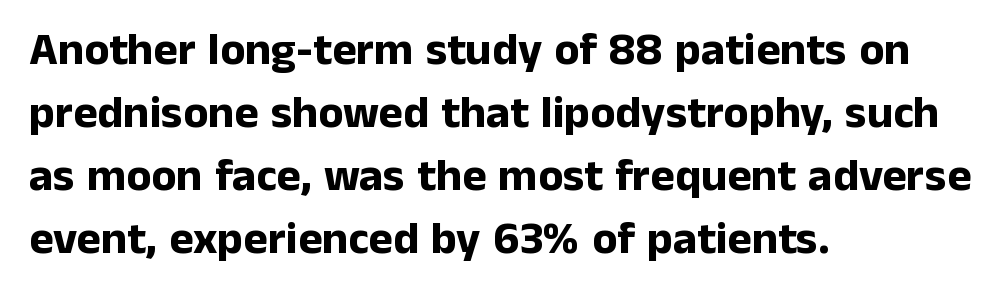
Q: Is the text bold? A: Yes.
Q: Is the text italic (slanted)? A: No, it is upright.
Q: Is the typeface a serif or a sans-serif typeface? A: Sans-serif.
Q: Is the text underlined? A: No.
Q: How is the paragraph aligned? A: Left-aligned.
Q: Is the spacing between letters normal or unusually wide? A: Normal.
Q: Is the spacing between lines tight, normal or loose? A: Normal.
Q: Width (condensed, normal, or wide)? A: Normal.
Q: Stroke contrast? A: Low.
Q: x-height? A: Medium.
Q: Monospaced? A: No.
